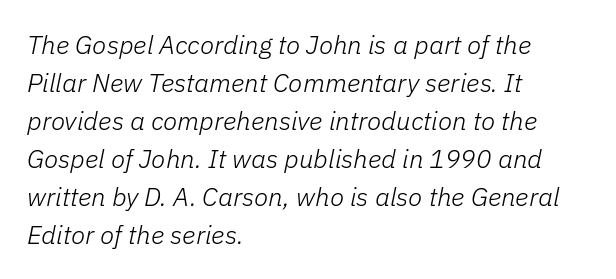
{"italic": "yes", "lean": "right", "slant_degrees": 11, "bold": "no", "underline": "no", "align": "left", "line_spacing": "normal", "line_spacing_ratio": 1.46, "letter_spacing": "normal", "letter_spacing_em": 0.0, "glyph_px": 26}
